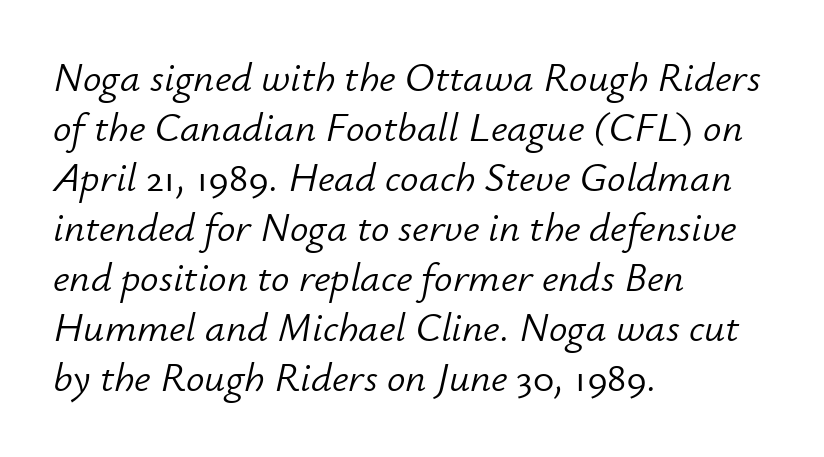
The image shows 41 px light type, italic (leaning right); set left-aligned, line spacing 1.22x, normal letter spacing, not underlined; low stroke contrast and a small x-height.
